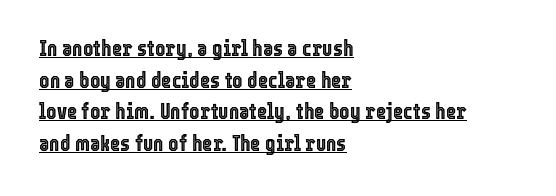
Q: Is the text italic (slanted)? A: No, it is upright.
Q: Is the text underlined? A: Yes.
Q: How is the paragraph aligned? A: Left-aligned.
Q: Is the spacing between letters normal or unusually wide? A: Normal.
Q: Is the spacing between lines tight, normal or loose? A: Normal.
